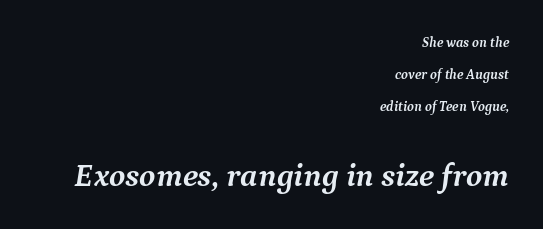
You can tell it's italic because the verticals aren't actually vertical. Typographic density is high because the face is bold. Honestly, there is no underline to notice here at all. The letters advance in unequal steps, a hallmark of proportional type.
